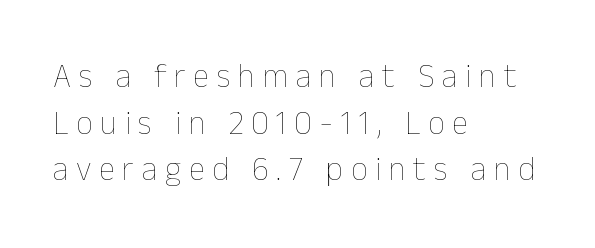
The image shows 33 px thin type, upright; set left-aligned, normal line spacing (1.41x), unusually wide letter spacing (+0.23 em), not underlined; low stroke contrast and a medium x-height.
